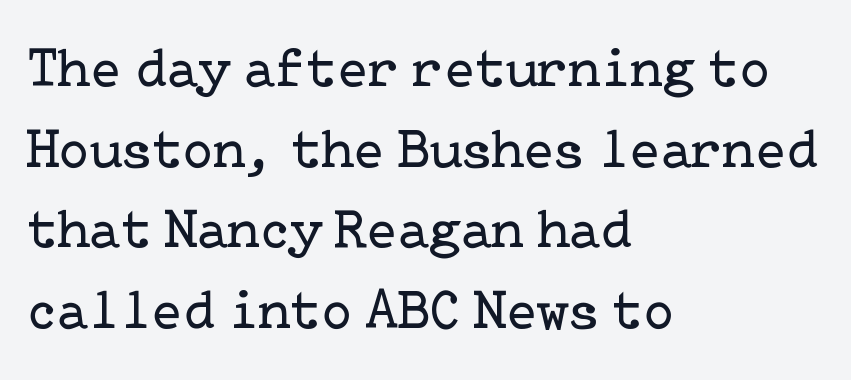
{"serif": "yes", "italic": "no", "bold": "no", "weight": "regular", "width": "normal", "stroke_contrast": "low", "x_height": "medium", "underline": "no", "align": "left", "line_spacing": "normal", "line_spacing_ratio": 1.44, "letter_spacing": "normal", "letter_spacing_em": 0.0, "glyph_px": 56}
